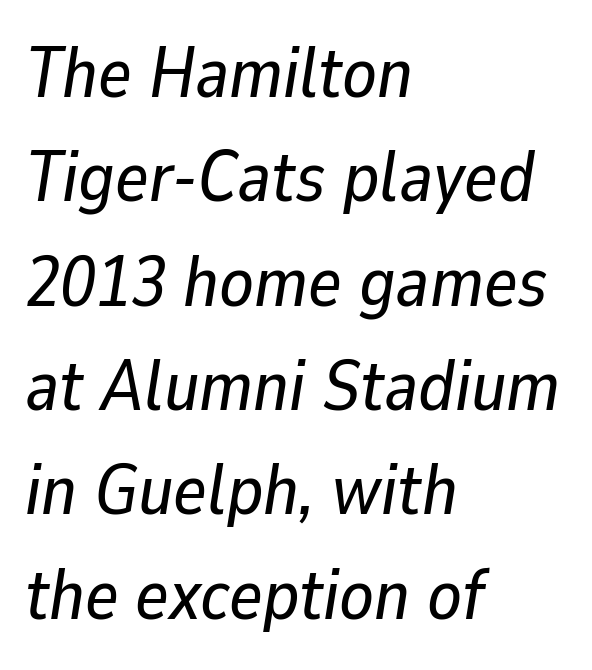
Spacing verdict: proportional, widths tailored to each character. Lines of text with bare space underneath. Characters are canted at an angle relative to the baseline's perpendicular. The space between consecutive lines is moderate. Line starts are locked; line ends wander.
